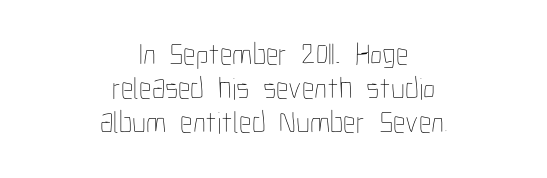
The space directly below the letters is spotless. Here the designer chose a conventional face with non-uniform glyph widths. The line texture is even and compact thanks to regular tracking. Layout note: lines centered. Compared with typical paragraphs, the rows here are closer together. No heavy texture on the line: the type isn't bold.
